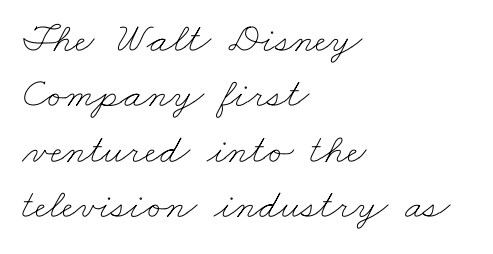
{"bold": "no", "weight": "thin", "width": "wide", "stroke_contrast": "low", "x_height": "small", "monospaced": "no", "underline": "no", "align": "left", "line_spacing": "normal", "line_spacing_ratio": 1.32, "letter_spacing": "normal", "letter_spacing_em": 0.0, "glyph_px": 42}
